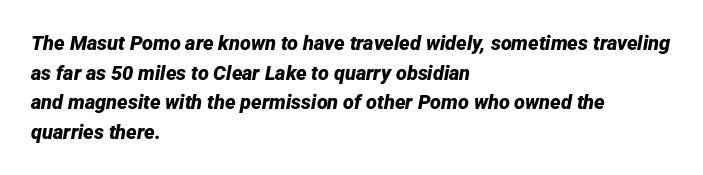
The rows are spaced the way most documents space them. The words here are not underlined. There's an unmistakable incline to the writing here. Words appear dense and cohesive because spacing is normal.
